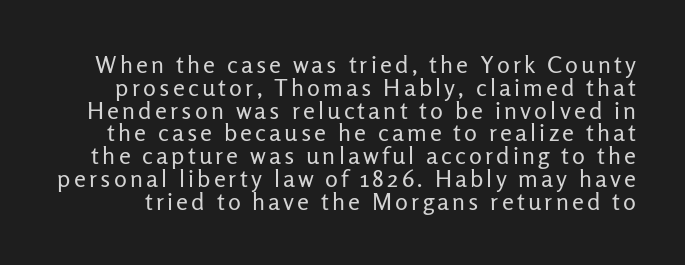
The image shows 24 px text type, upright; set tight line spacing (0.95x), not underlined.
